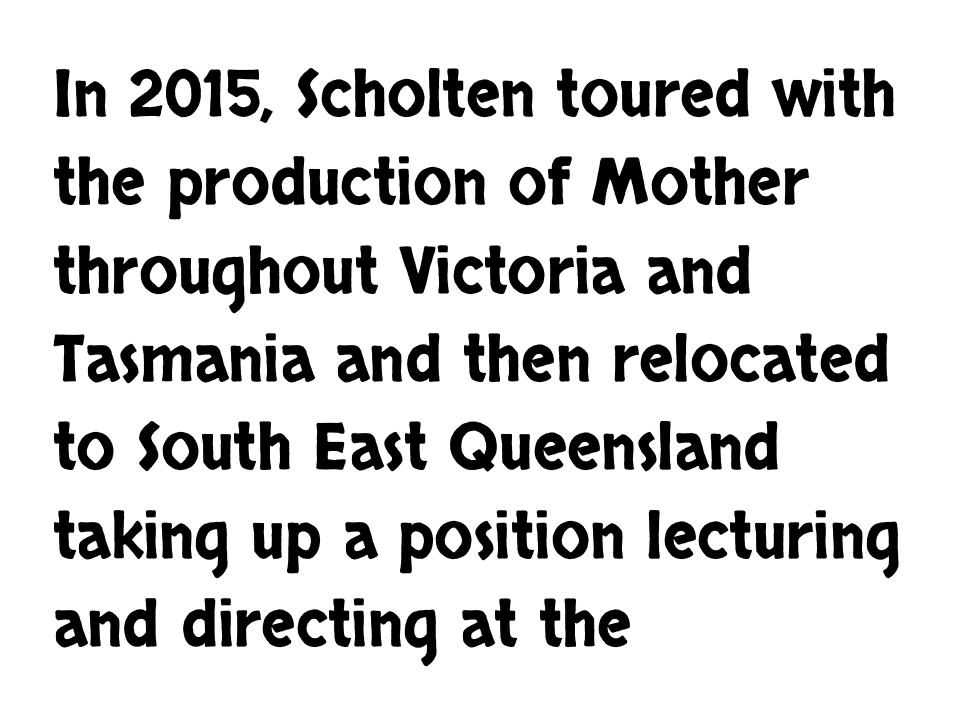
{"serif": "no", "italic": "no", "width": "condensed", "stroke_contrast": "low", "x_height": "large", "monospaced": "no", "underline": "no", "align": "left", "line_spacing": "normal", "line_spacing_ratio": 1.38, "letter_spacing": "normal", "letter_spacing_em": 0.0, "glyph_px": 64}
